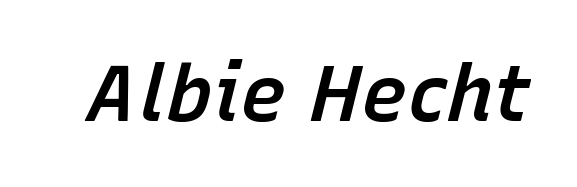
The space directly below the letters is spotless. Standard letterfit; no display-style spreading of the glyphs. Stems and bowls a touch heavier than normal — semibold. These lines were composed using italics. Varying glyph widths throughout — classic text-font behaviour.
